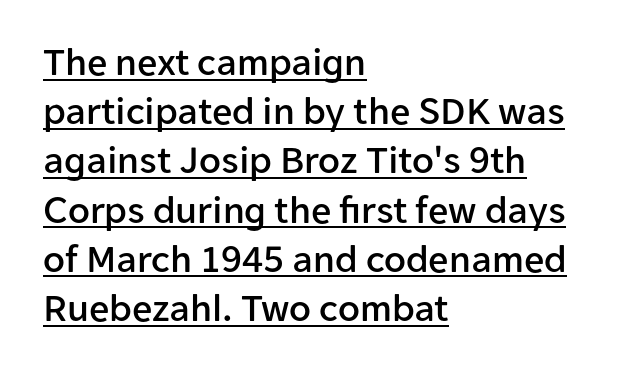
The image shows 40 px sans-serif type, upright; set left-aligned, line spacing 1.23x, normal letter spacing, underlined; low stroke contrast and a medium x-height.
